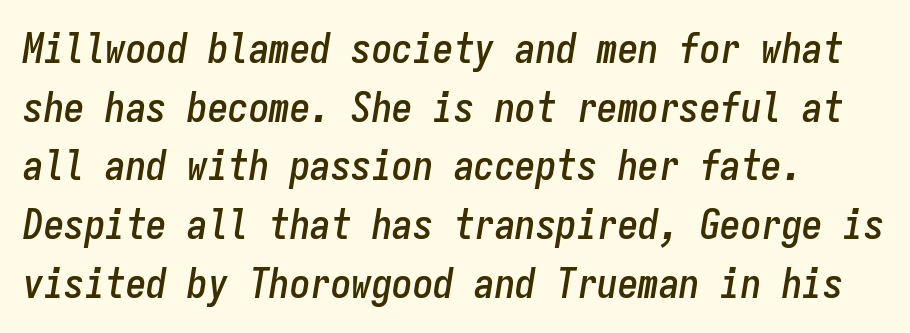
{"italic": "yes", "lean": "right", "slant_degrees": 9, "width": "condensed", "stroke_contrast": "low", "x_height": "medium", "monospaced": "yes", "underline": "no", "line_spacing": "normal", "line_spacing_ratio": 1.43, "letter_spacing": "normal", "letter_spacing_em": 0.0, "glyph_px": 41}
